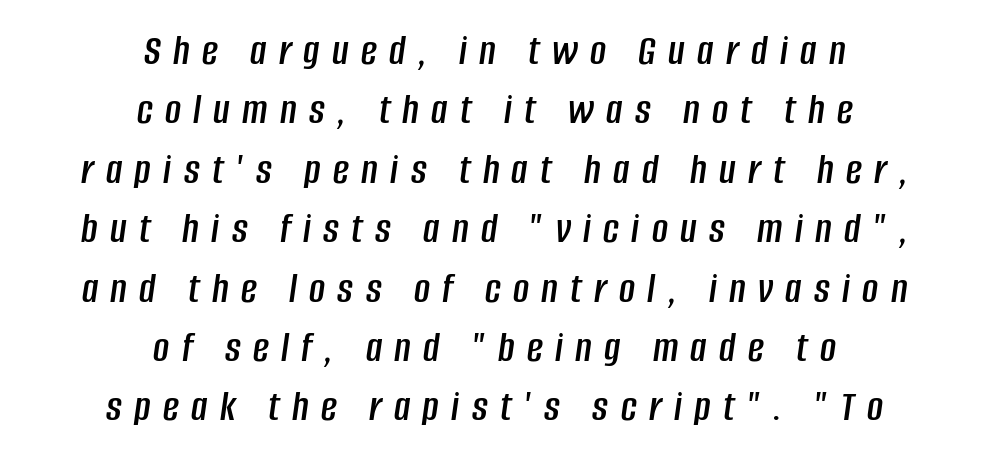
The image shows 44 px condensed type, italic (leaning right); set centered, normal line spacing (1.35x), unusually wide letter spacing (+0.28 em), not underlined; low stroke contrast and a large x-height.
